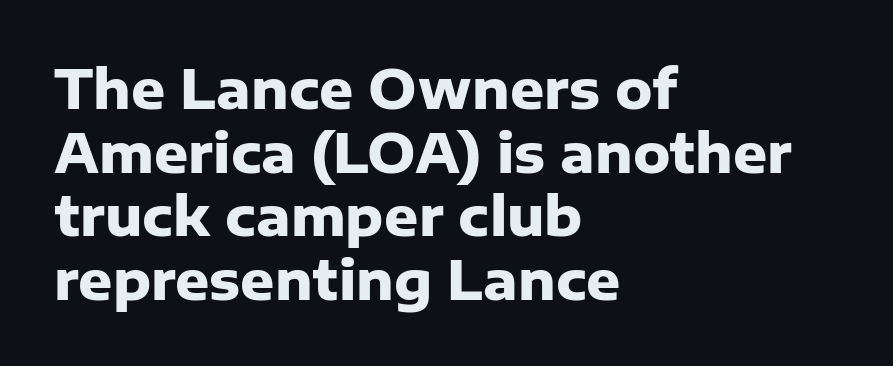
Q: Is the text bold? A: Yes.
Q: Is the text italic (slanted)? A: No, it is upright.
Q: Is the typeface a serif or a sans-serif typeface? A: Sans-serif.
Q: Is the text underlined? A: No.
Q: How is the paragraph aligned? A: Left-aligned.
Q: Is the spacing between letters normal or unusually wide? A: Normal.
Q: Width (condensed, normal, or wide)? A: Normal.
Q: Stroke contrast? A: Low.
Q: x-height? A: Medium.
Q: Monospaced? A: No.
